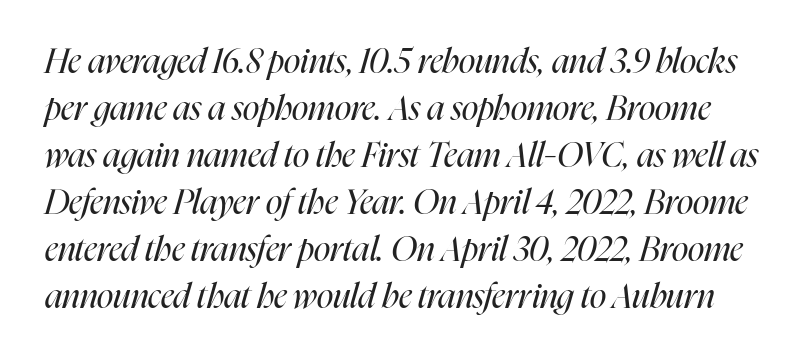
The letters advance in unequal steps, a hallmark of proportional type. A bare baseline throughout the passage. In terms of leading, this rendering sits right in the middle. Spacing between characters is what you'd get straight out of the box. Heaviness? Minimal to ordinary, like unemphasized prose.
